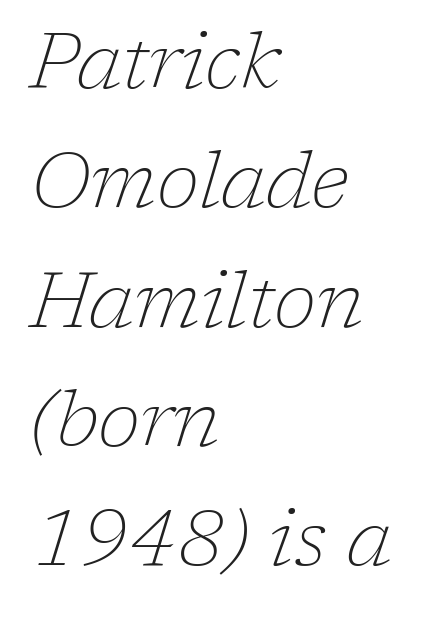
{"serif": "yes", "italic": "yes", "lean": "right", "slant_degrees": 17, "bold": "no", "weight": "thin", "width": "normal", "stroke_contrast": "low", "x_height": "medium", "monospaced": "no", "underline": "no", "align": "left", "line_spacing": "normal", "line_spacing_ratio": 1.53, "letter_spacing": "normal", "letter_spacing_em": 0.0, "glyph_px": 78}
